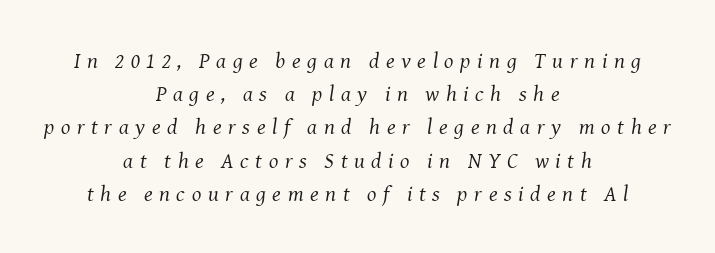
Q: Is the text bold? A: No.
Q: Is the text italic (slanted)? A: Yes, it leans right by about 8 degrees.
Q: Is the text underlined? A: No.
Q: How is the paragraph aligned? A: Centered.
Q: Is the spacing between letters normal or unusually wide? A: Unusually wide.
Q: Is the spacing between lines tight, normal or loose? A: Normal.
